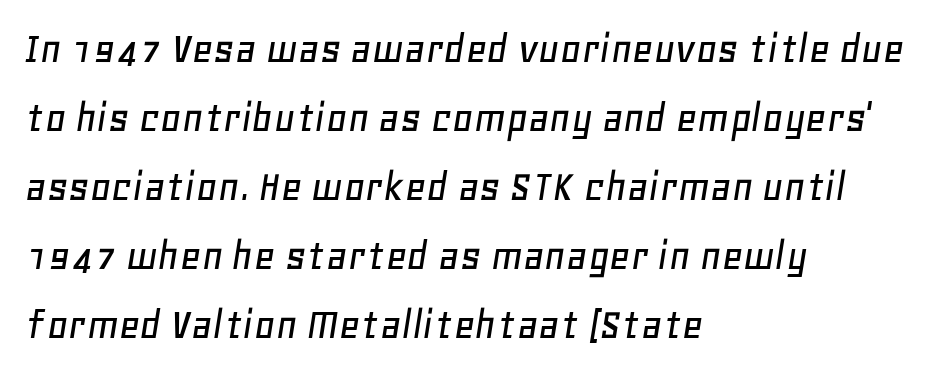
{"italic": "yes", "lean": "right", "slant_degrees": 11, "width": "normal", "stroke_contrast": "low", "x_height": "large", "monospaced": "no", "underline": "no", "align": "left", "line_spacing": "normal", "line_spacing_ratio": 1.5, "letter_spacing": "normal", "letter_spacing_em": 0.0, "glyph_px": 46}
